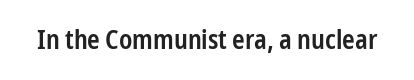
Q: Is the text bold? A: Semi-bold.
Q: Is the text italic (slanted)? A: No, it is upright.
Q: Is the text underlined? A: No.
Q: Is the spacing between letters normal or unusually wide? A: Normal.
